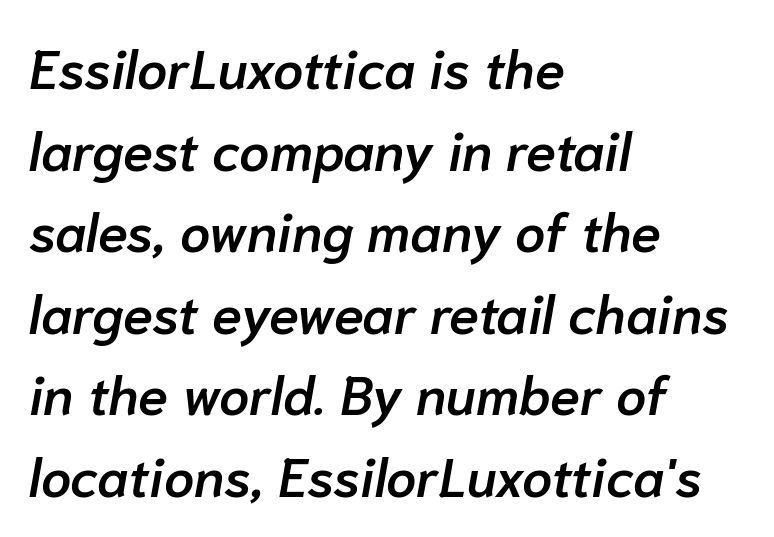
Q: Is the text bold? A: Semi-bold.
Q: Is the text italic (slanted)? A: Yes, it leans right by about 10 degrees.
Q: Is the text underlined? A: No.
Q: How is the paragraph aligned? A: Left-aligned.
Q: Is the spacing between letters normal or unusually wide? A: Normal.
Q: Is the spacing between lines tight, normal or loose? A: Normal.
Q: Width (condensed, normal, or wide)? A: Normal.
Q: Stroke contrast? A: Low.
Q: x-height? A: Medium.
Q: Monospaced? A: No.
